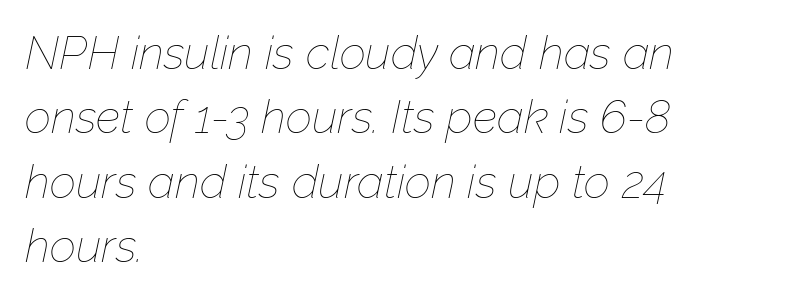
The image shows 46 px thin type, italic (leaning right); set left-aligned, normal line spacing (1.4x), normal letter spacing, not underlined; low stroke contrast and a medium x-height.
